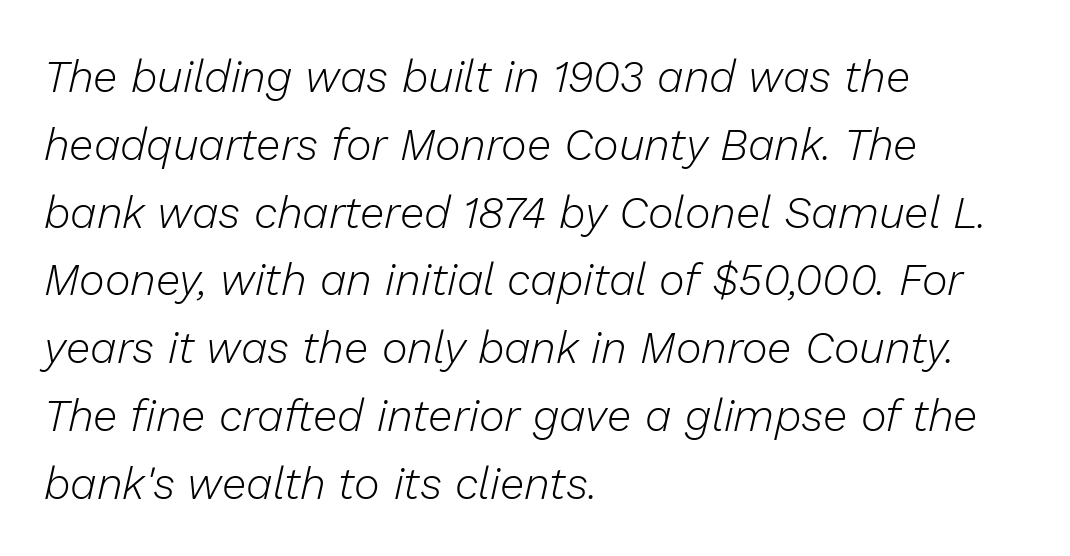
{"italic": "yes", "lean": "right", "slant_degrees": 13, "bold": "no", "weight": "light", "width": "normal", "stroke_contrast": "low", "x_height": "medium", "monospaced": "no", "underline": "no", "align": "left", "line_spacing": "normal", "line_spacing_ratio": 1.54, "letter_spacing": "normal", "letter_spacing_em": 0.0, "glyph_px": 44}
